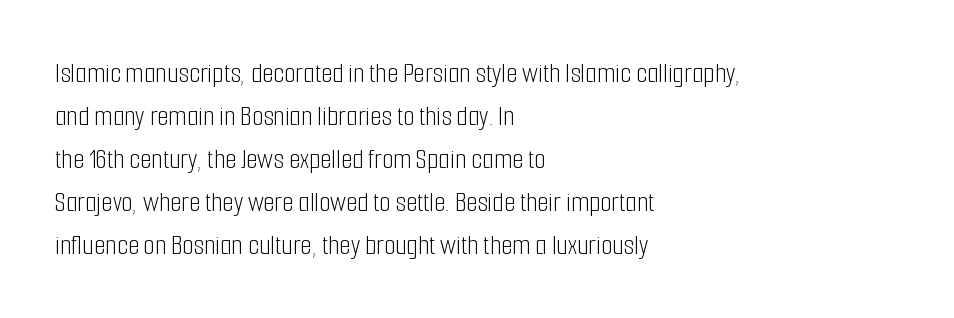
{"serif": "no", "italic": "no", "bold": "no", "weight": "light", "width": "condensed", "stroke_contrast": "low", "x_height": "medium", "monospaced": "no", "underline": "no", "align": "left", "line_spacing": "normal", "line_spacing_ratio": 1.48, "letter_spacing": "normal", "letter_spacing_em": 0.0, "glyph_px": 29}
